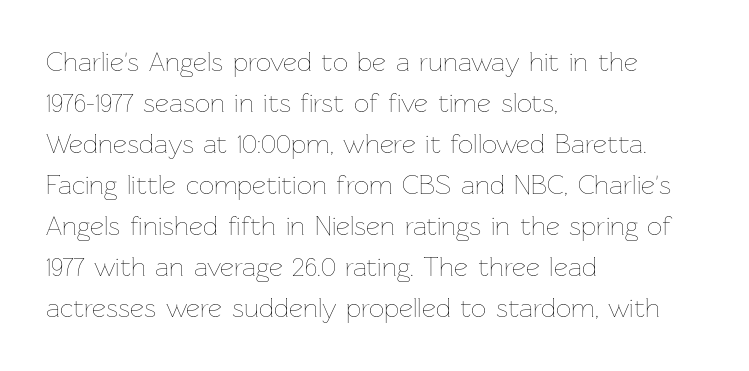
The image shows 27 px text type, upright; set left-aligned, normal line spacing (1.52x), normal letter spacing, not underlined.
